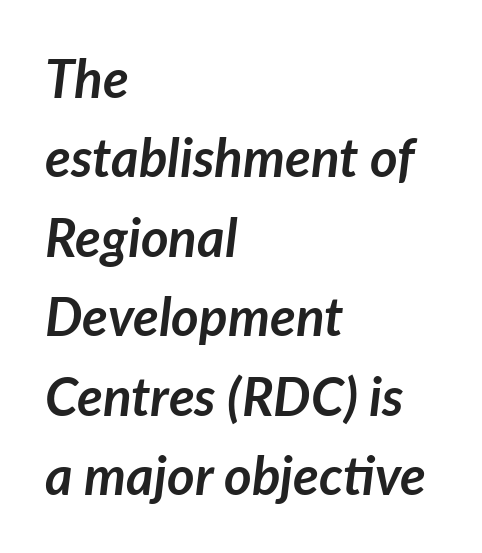
Q: Is the text bold? A: Yes.
Q: Is the text italic (slanted)? A: Yes, it leans right by about 7 degrees.
Q: Is the text underlined? A: No.
Q: How is the paragraph aligned? A: Left-aligned.
Q: Is the spacing between letters normal or unusually wide? A: Normal.
Q: Is the spacing between lines tight, normal or loose? A: Normal.
Q: Width (condensed, normal, or wide)? A: Normal.
Q: Stroke contrast? A: Low.
Q: x-height? A: Medium.
Q: Monospaced? A: No.
